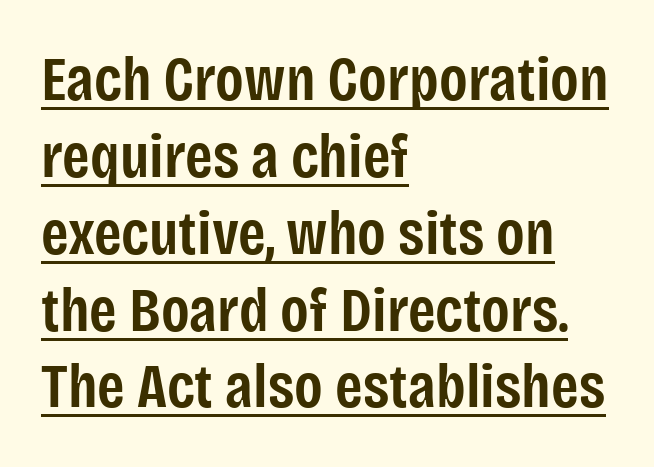
{"serif": "no", "italic": "no", "bold": "semi", "weight": "semibold", "width": "condensed", "stroke_contrast": "low", "x_height": "large", "monospaced": "no", "underline": "yes", "align": "left", "line_spacing_ratio": 1.22, "letter_spacing": "normal", "letter_spacing_em": 0.0, "glyph_px": 63}
